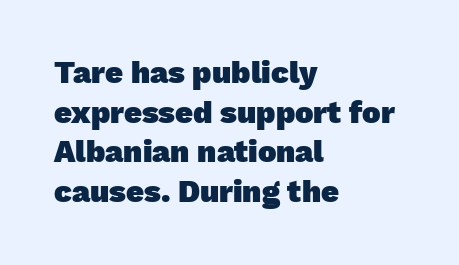
In CSS terms this would be text-align: left. Students, this is bold: see how much ink each stroke carries. The letterforms sit shoulder to shoulder at normal distance. Is there much room between lines? A standard amount, neither cramped nor airy. Bare-footed words on every line.
